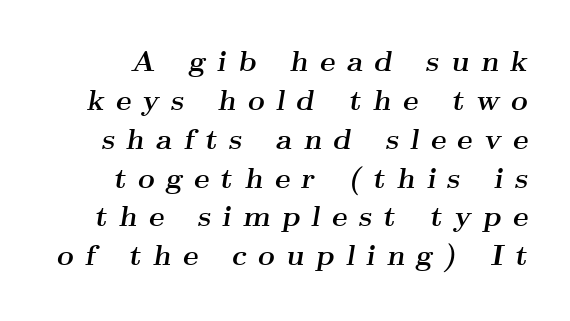
The rows are spaced the way most documents space them. Look at the tracking — it's clearly loosened, letters drifting apart. If you drew a line through each stem, it would be angled. Character widths vary here, with narrow letters taking less room than wide ones. A serif font was chosen for this passage. Each row of text sits above clean, open space.
